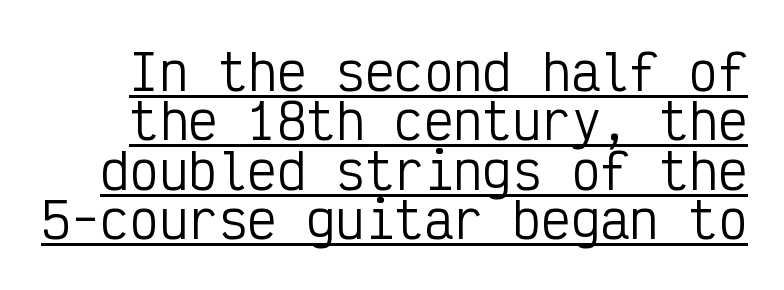
{"serif": "no", "italic": "no", "bold": "no", "weight": "regular", "width": "condensed", "stroke_contrast": "low", "x_height": "medium", "monospaced": "yes", "underline": "yes", "line_spacing": "tight", "line_spacing_ratio": 1.01, "letter_spacing": "normal", "letter_spacing_em": 0.0, "glyph_px": 49}
